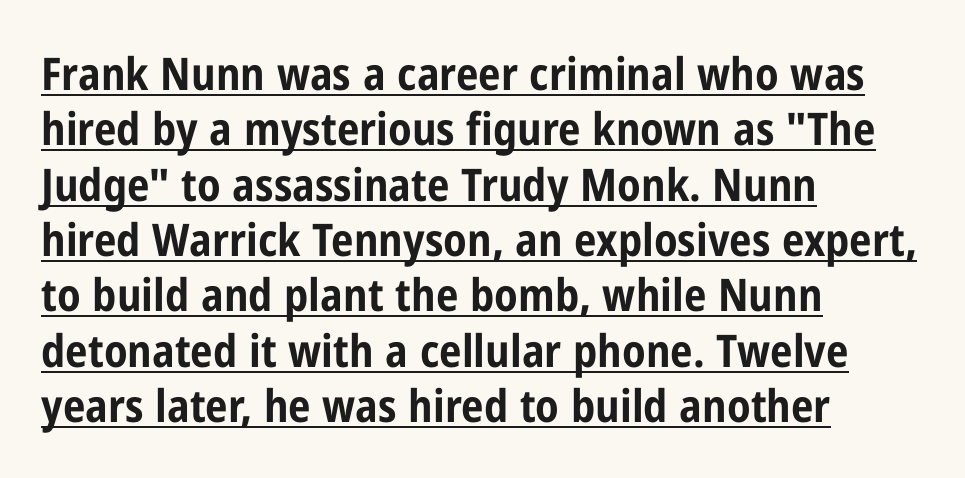
Q: Is the text bold? A: Yes.
Q: Is the text italic (slanted)? A: No, it is upright.
Q: Is the typeface a serif or a sans-serif typeface? A: Sans-serif.
Q: Is the text underlined? A: Yes.
Q: How is the paragraph aligned? A: Left-aligned.
Q: Is the spacing between letters normal or unusually wide? A: Normal.
Q: Width (condensed, normal, or wide)? A: Condensed.
Q: Stroke contrast? A: Low.
Q: x-height? A: Medium.
Q: Monospaced? A: No.
